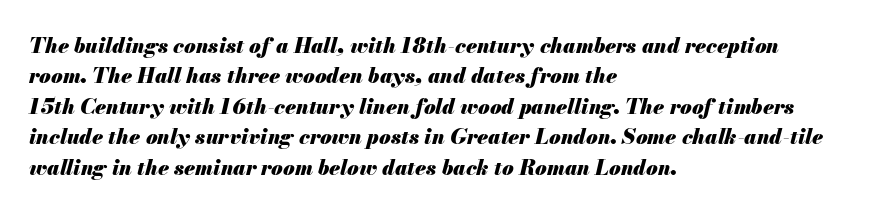
The image shows 21 px bold type, italic (leaning right); set left-aligned, normal line spacing (1.45x), normal letter spacing, not underlined.
